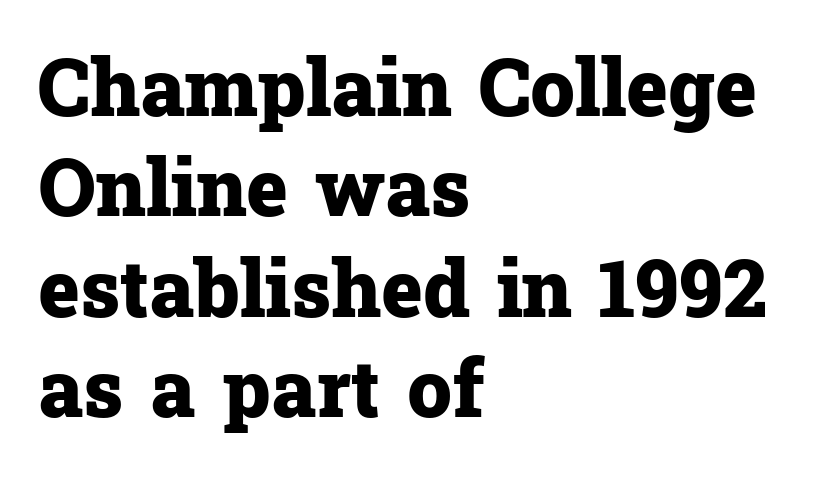
Q: Is the text bold? A: Yes.
Q: Is the text italic (slanted)? A: No, it is upright.
Q: Is the typeface a serif or a sans-serif typeface? A: Serif.
Q: Is the text underlined? A: No.
Q: How is the paragraph aligned? A: Left-aligned.
Q: Is the spacing between letters normal or unusually wide? A: Normal.
Q: Is the spacing between lines tight, normal or loose? A: Normal.
Q: Width (condensed, normal, or wide)? A: Normal.
Q: Stroke contrast? A: Low.
Q: x-height? A: Medium.
Q: Monospaced? A: No.
